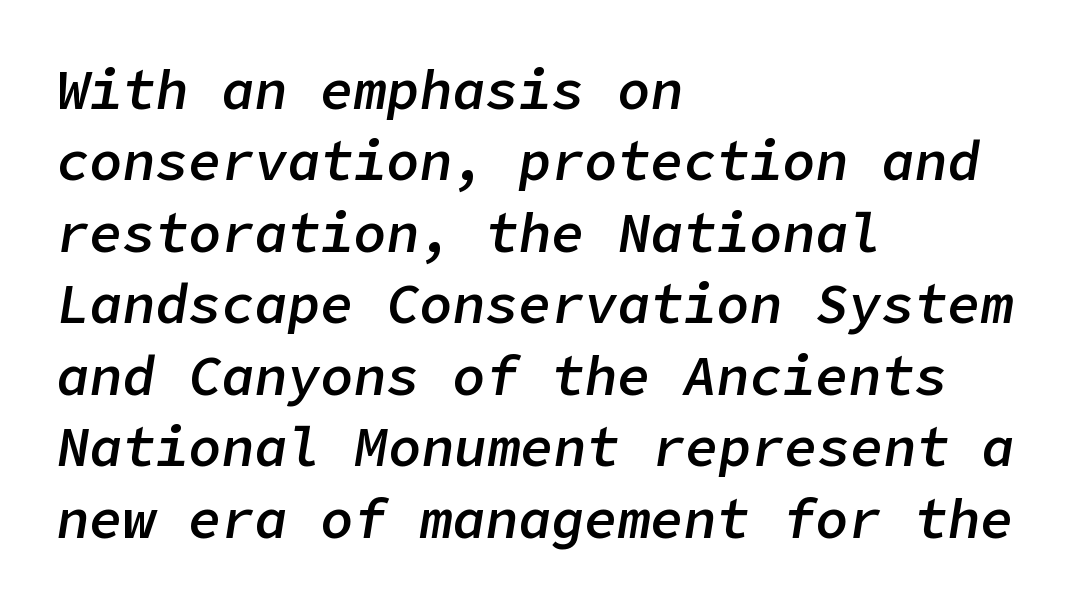
The image shows 55 px semibold type, italic (leaning right); set left-aligned, normal line spacing (1.3x), normal letter spacing, not underlined; low stroke contrast and a medium x-height.
